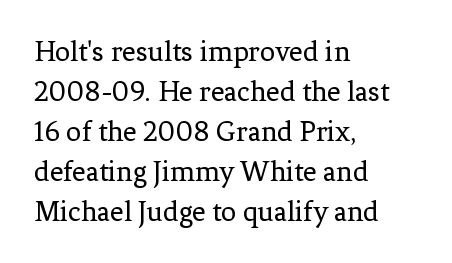
The image shows 30 px regular-weight serif type, upright; set left-aligned, normal line spacing (1.33x), normal letter spacing, not underlined; low stroke contrast and a medium x-height.
